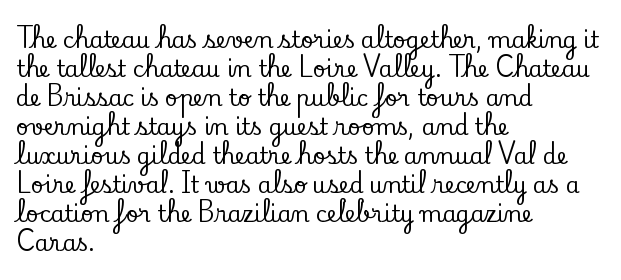
The image shows 22 px text type, upright; set left-aligned, normal line spacing (1.32x), normal letter spacing, not underlined.
